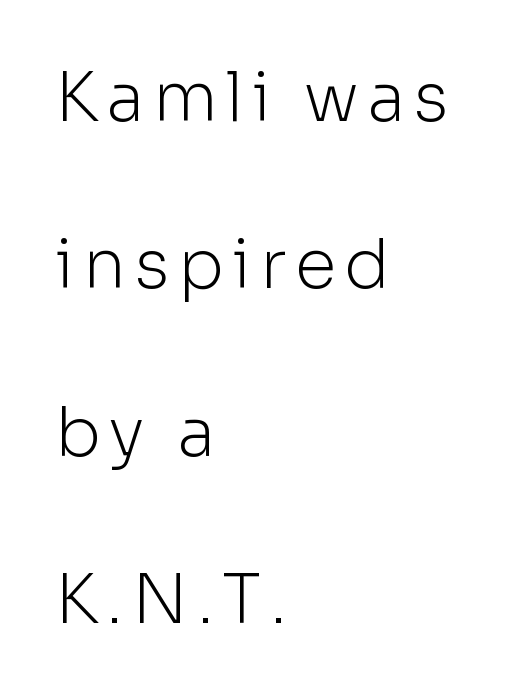
Q: Is the text bold? A: No.
Q: Is the text italic (slanted)? A: No, it is upright.
Q: Is the typeface a serif or a sans-serif typeface? A: Sans-serif.
Q: Is the text underlined? A: No.
Q: How is the paragraph aligned? A: Left-aligned.
Q: Is the spacing between lines tight, normal or loose? A: Loose.
Q: Width (condensed, normal, or wide)? A: Normal.
Q: Stroke contrast? A: Low.
Q: x-height? A: Medium.
Q: Monospaced? A: No.
